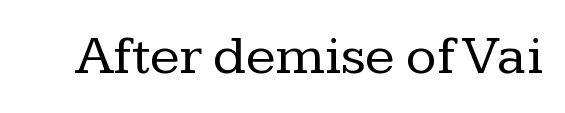
Q: Is the text bold? A: No.
Q: Is the text italic (slanted)? A: No, it is upright.
Q: Is the typeface a serif or a sans-serif typeface? A: Serif.
Q: Is the text underlined? A: No.
Q: Is the spacing between letters normal or unusually wide? A: Normal.
Q: Width (condensed, normal, or wide)? A: Normal.
Q: Stroke contrast? A: Low.
Q: x-height? A: Medium.
Q: Monospaced? A: No.
